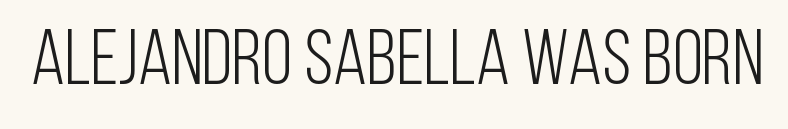
{"serif": "no", "italic": "no", "bold": "no", "weight": "light", "width": "condensed", "stroke_contrast": "low", "x_height": "large", "monospaced": "no", "underline": "no", "letter_spacing": "normal", "letter_spacing_em": 0.0, "glyph_px": 78}
